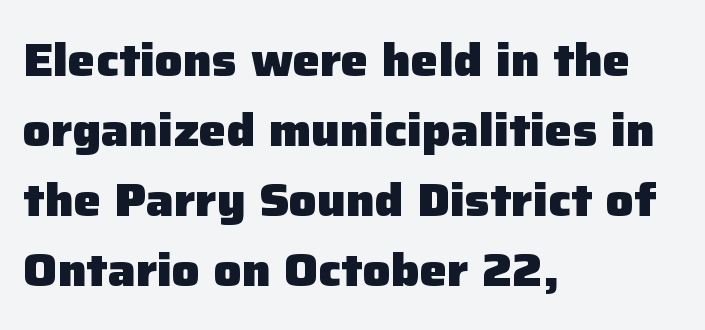
{"serif": "no", "italic": "no", "bold": "yes", "weight": "heavy", "width": "normal", "stroke_contrast": "low", "x_height": "medium", "monospaced": "no", "underline": "no", "align": "left", "line_spacing": "normal", "line_spacing_ratio": 1.52, "letter_spacing": "normal", "letter_spacing_em": 0.0, "glyph_px": 46}
